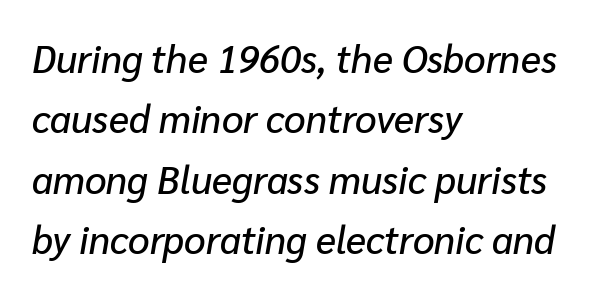
The image shows 38 px text type, italic (leaning right); set left-aligned, normal line spacing (1.59x), normal letter spacing, not underlined; low stroke contrast and a medium x-height.
